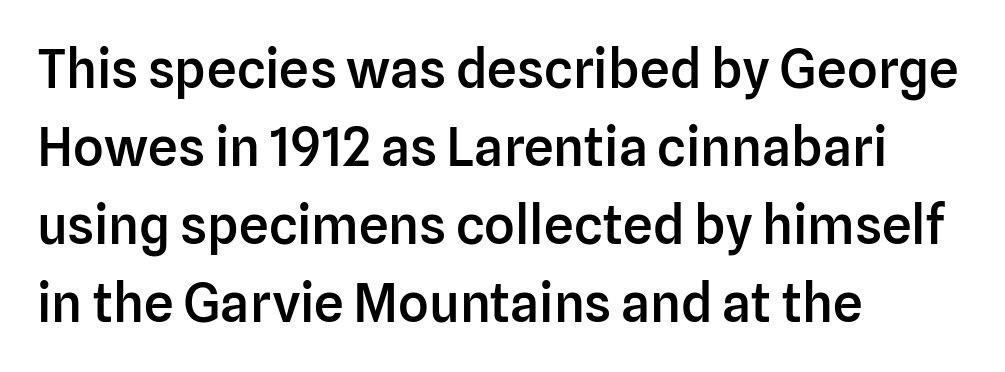
The image shows 53 px semibold sans-serif type, upright; set left-aligned, normal line spacing (1.47x), normal letter spacing, not underlined; low stroke contrast and a medium x-height.
